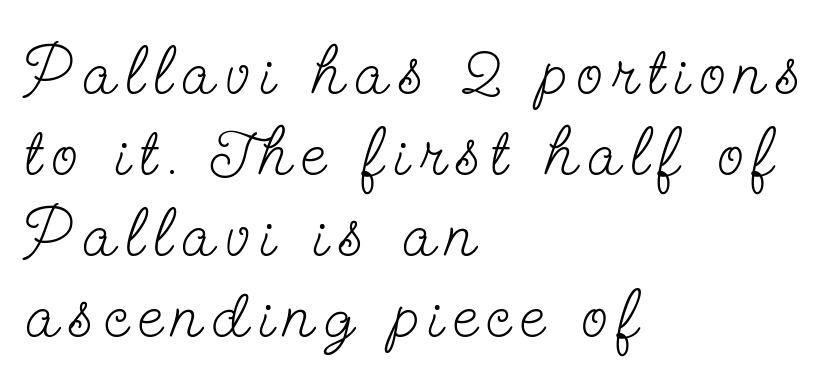
One-word summary of the alignment: left. Is this a fixed-width face? No — the glyphs have proportional, varying widths. Stem width sits at or under what a default text font uses.
